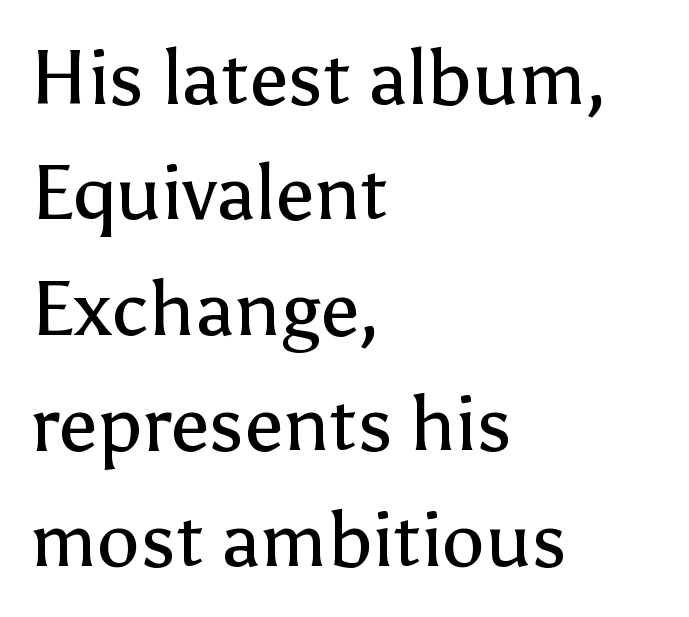
{"serif": "no", "italic": "no", "bold": "no", "weight": "regular", "width": "normal", "stroke_contrast": "low", "x_height": "medium", "monospaced": "no", "underline": "no", "align": "left", "line_spacing": "normal", "line_spacing_ratio": 1.5, "letter_spacing": "normal", "letter_spacing_em": 0.0, "glyph_px": 77}
